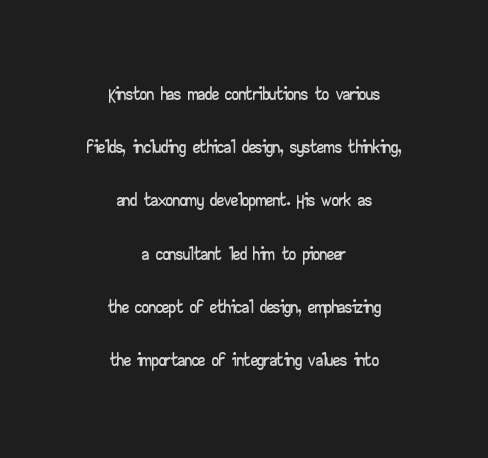
The image shows 28 px wide sans-serif type, upright; set centered, loose line spacing (1.9x), normal letter spacing, not underlined; low stroke contrast and a small x-height.
